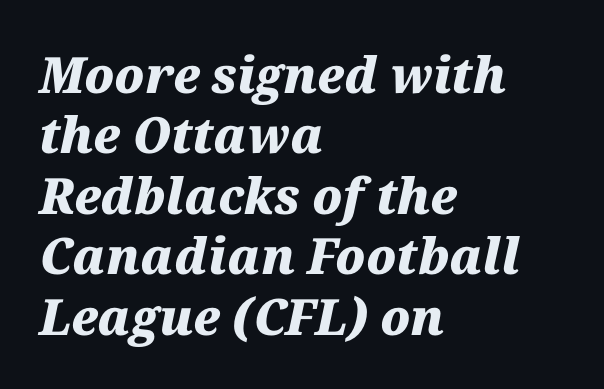
Q: Is the text bold? A: Yes.
Q: Is the text italic (slanted)? A: Yes, it leans right by about 12 degrees.
Q: Is the text underlined? A: No.
Q: How is the paragraph aligned? A: Left-aligned.
Q: Is the spacing between letters normal or unusually wide? A: Normal.
Q: Width (condensed, normal, or wide)? A: Normal.
Q: Stroke contrast? A: Medium.
Q: x-height? A: Medium.
Q: Monospaced? A: No.
